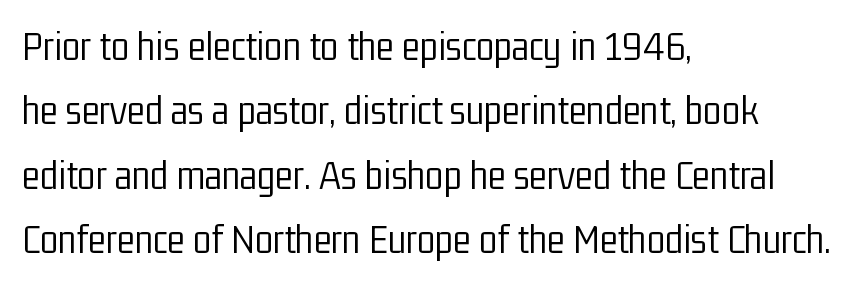
The image shows 42 px light, condensed sans-serif type, upright; set left-aligned, normal line spacing (1.53x), normal letter spacing, not underlined; low stroke contrast and a medium x-height.
